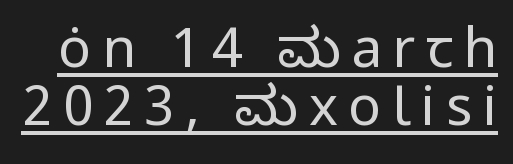
Q: Is the text bold? A: No.
Q: Is the text italic (slanted)? A: No, it is upright.
Q: Is the typeface a serif or a sans-serif typeface? A: Sans-serif.
Q: Is the text underlined? A: Yes.
Q: Is the spacing between lines tight, normal or loose? A: Tight.
Q: Width (condensed, normal, or wide)? A: Normal.
Q: Stroke contrast? A: Low.
Q: x-height? A: Medium.
Q: Monospaced? A: No.
